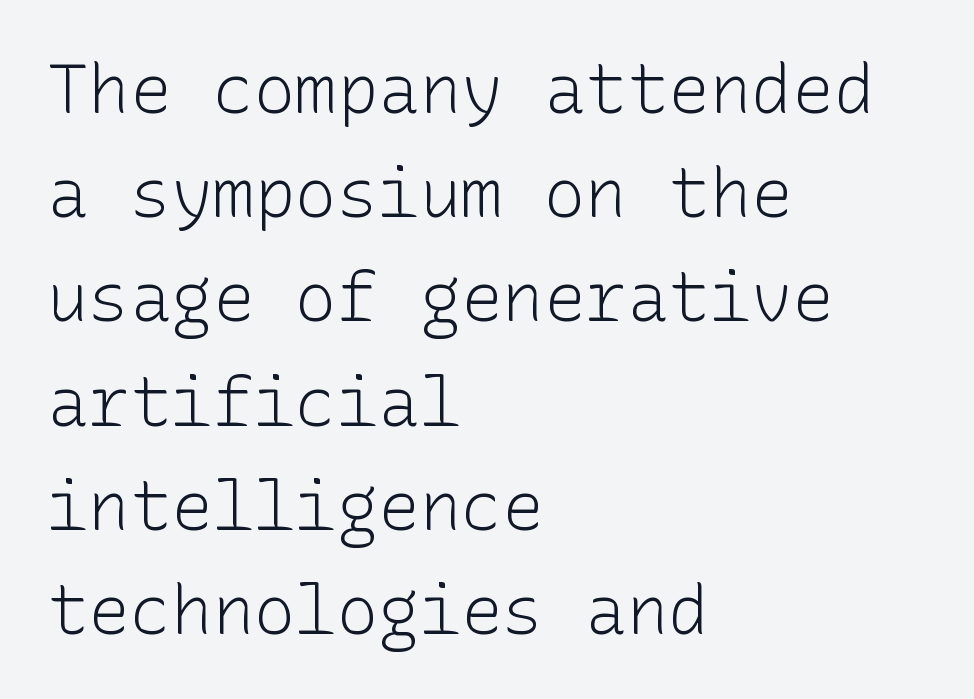
Q: Is the text bold? A: No.
Q: Is the text italic (slanted)? A: No, it is upright.
Q: Is the typeface a serif or a sans-serif typeface? A: Sans-serif.
Q: Is the text underlined? A: No.
Q: How is the paragraph aligned? A: Left-aligned.
Q: Is the spacing between letters normal or unusually wide? A: Normal.
Q: Is the spacing between lines tight, normal or loose? A: Normal.
Q: Width (condensed, normal, or wide)? A: Normal.
Q: Stroke contrast? A: Low.
Q: x-height? A: Medium.
